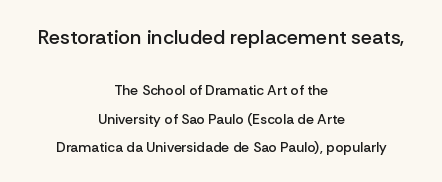
{"italic": "no", "bold": "semi", "underline": "no", "align": "center", "line_spacing": "loose", "line_spacing_ratio": 2.05, "letter_spacing": "normal", "letter_spacing_em": 0.0, "larger_block": "first", "size_ratio": 1.43, "glyph_px": 20}
